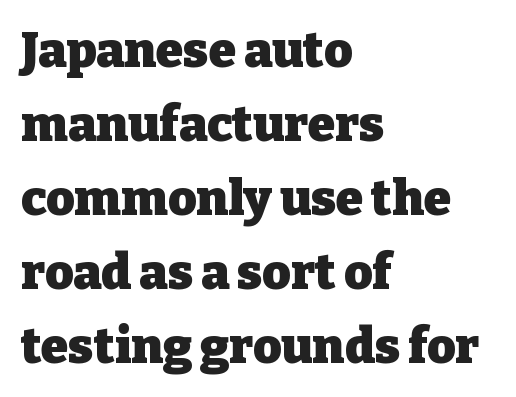
Q: Is the text bold? A: Yes.
Q: Is the text italic (slanted)? A: No, it is upright.
Q: Is the typeface a serif or a sans-serif typeface? A: Serif.
Q: Is the text underlined? A: No.
Q: How is the paragraph aligned? A: Left-aligned.
Q: Is the spacing between letters normal or unusually wide? A: Normal.
Q: Is the spacing between lines tight, normal or loose? A: Normal.
Q: Width (condensed, normal, or wide)? A: Normal.
Q: Stroke contrast? A: Low.
Q: x-height? A: Medium.
Q: Monospaced? A: No.
